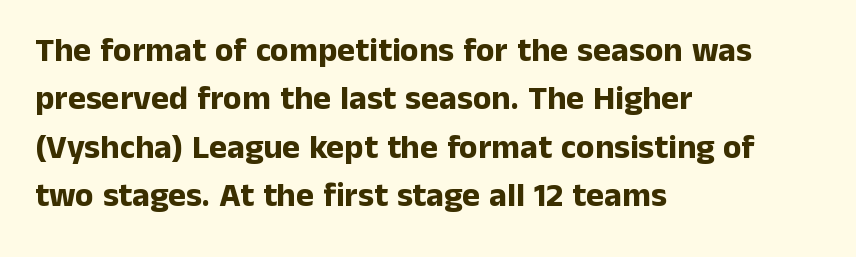
{"serif": "no", "italic": "no", "bold": "yes", "weight": "bold", "width": "normal", "stroke_contrast": "low", "x_height": "medium", "monospaced": "no", "underline": "no", "align": "left", "line_spacing": "normal", "line_spacing_ratio": 1.42, "letter_spacing": "normal", "letter_spacing_em": 0.0, "glyph_px": 34}
